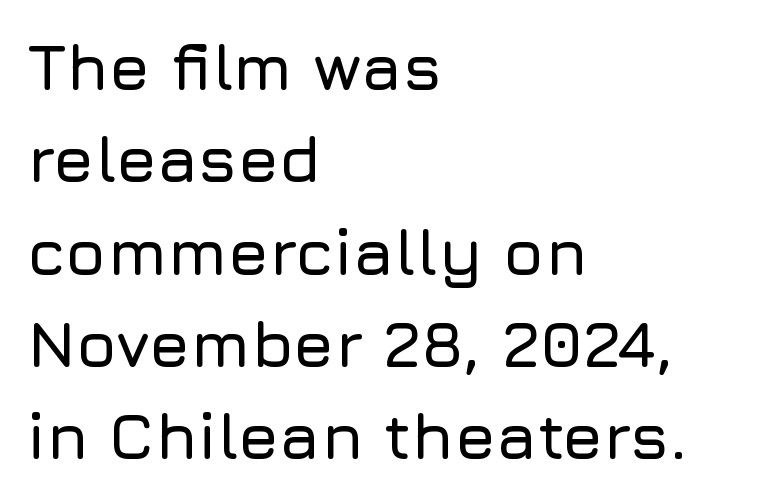
The image shows 65 px sans-serif type, upright; set left-aligned, normal line spacing (1.42x), normal letter spacing, not underlined; low stroke contrast and a medium x-height.
